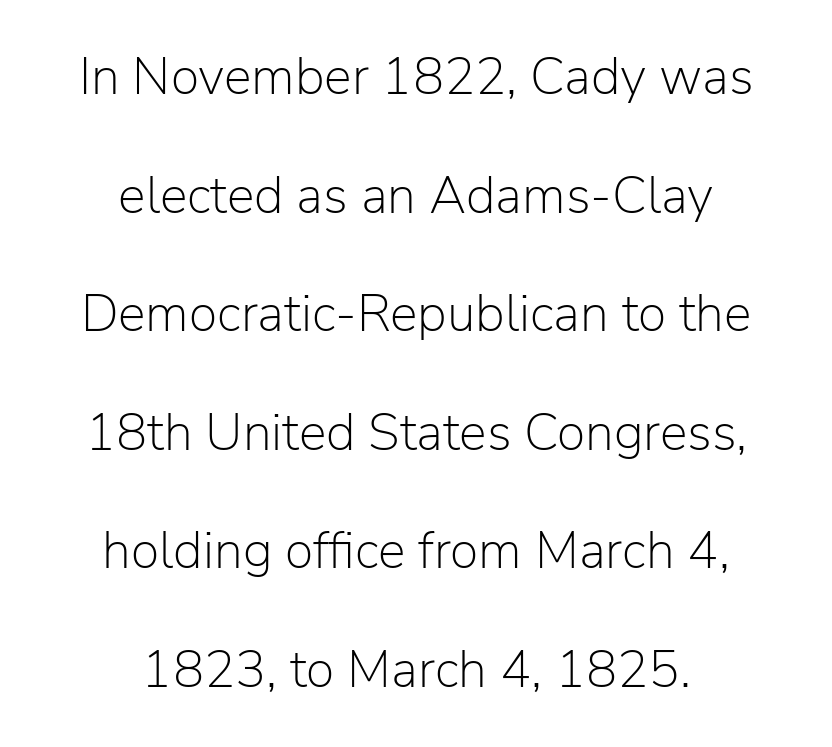
The image shows 52 px light sans-serif type, upright; set centered, loose line spacing (2.28x), normal letter spacing, not underlined; low stroke contrast and a medium x-height.
